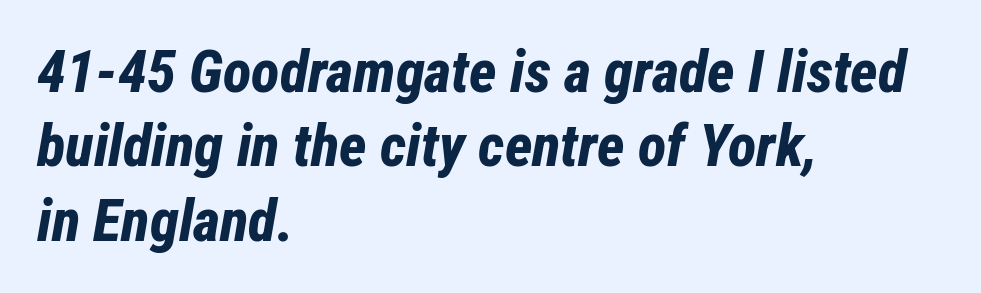
{"italic": "yes", "lean": "right", "slant_degrees": 12, "bold": "yes", "weight": "bold", "width": "condensed", "stroke_contrast": "low", "x_height": "medium", "monospaced": "no", "underline": "no", "align": "left", "line_spacing": "normal", "line_spacing_ratio": 1.26, "letter_spacing": "normal", "letter_spacing_em": 0.0, "glyph_px": 59}
